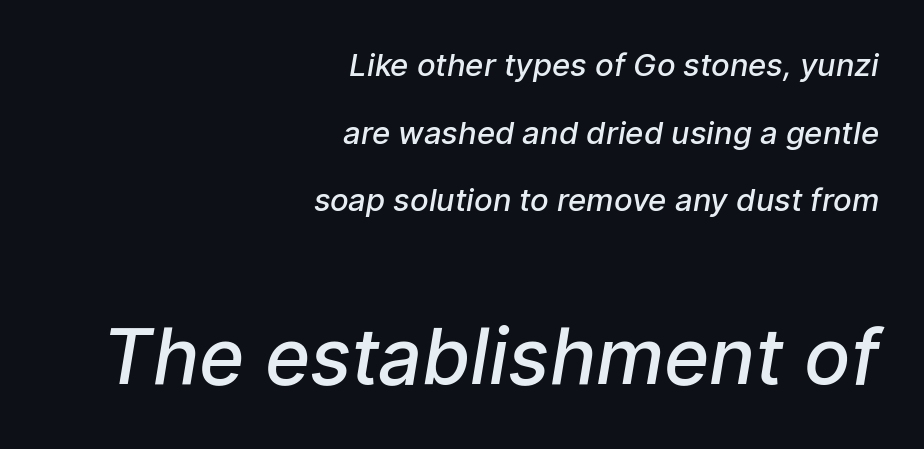
The rendering anchors every line to the right-hand side. The font family rendered here belongs to the sans-serif group. Beneath every word, the page is bare. Typesetter's note: demi weight, one step under bold. The block of text is sparse from top to bottom, with ample space between rows. Looks like regular typesetting: each glyph gets only the width it needs.
